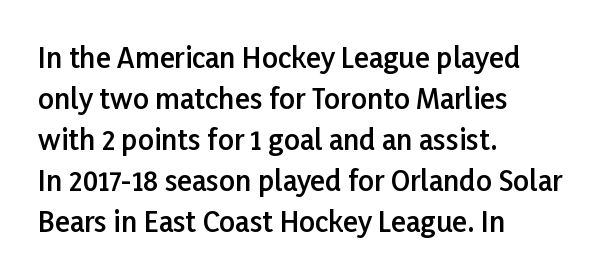
Bold? Not quite — semibold, heavier than regular but stopping short. This rendering features lettering with no underline. How are the letters spaced? Ordinarily, with no added tracking. Leading matches the norm, producing a regular column. You could not count columns in this text — the font is proportionally spaced. These lines are set flush left with a ragged right edge.
